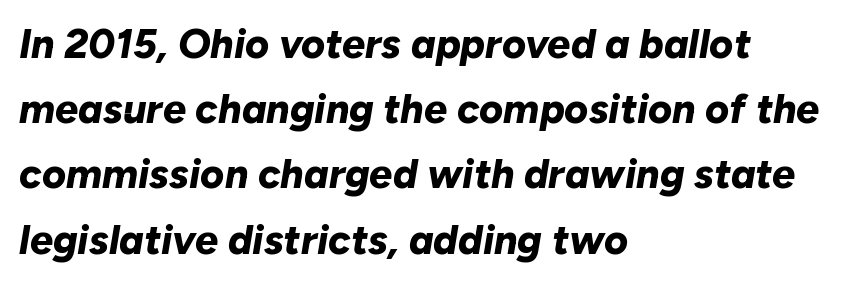
Q: Is the text bold? A: Yes.
Q: Is the text italic (slanted)? A: Yes, it leans right by about 10 degrees.
Q: Is the text underlined? A: No.
Q: How is the paragraph aligned? A: Left-aligned.
Q: Is the spacing between letters normal or unusually wide? A: Normal.
Q: Is the spacing between lines tight, normal or loose? A: Normal.
Q: Width (condensed, normal, or wide)? A: Normal.
Q: Stroke contrast? A: Low.
Q: x-height? A: Medium.
Q: Monospaced? A: No.
